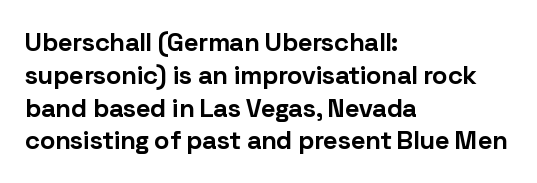
The image shows 26 px bold type, upright; set left-aligned, normal line spacing (1.26x), normal letter spacing, not underlined.
